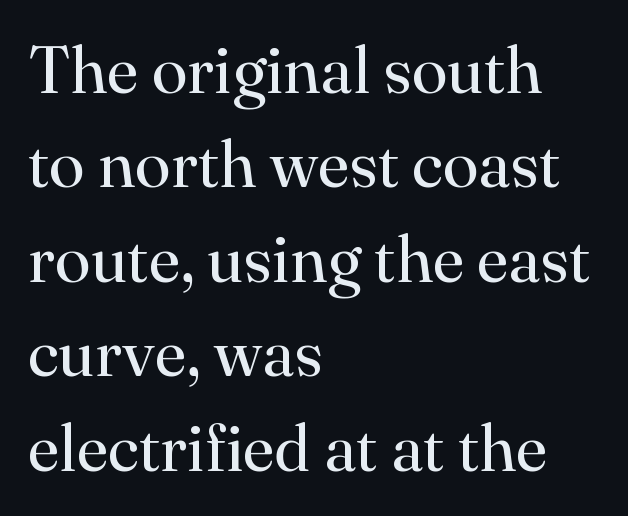
The image shows 66 px regular-weight serif type, upright; set left-aligned, normal line spacing (1.43x), normal letter spacing, not underlined; high stroke contrast and a small x-height.
